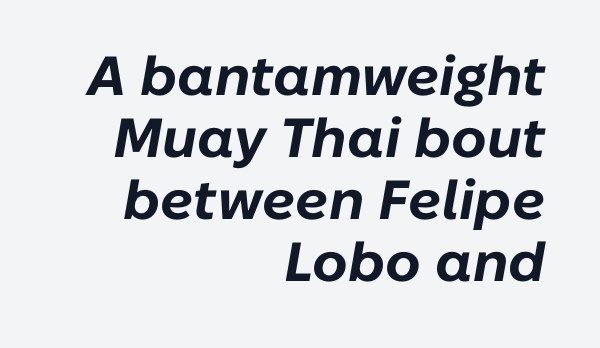
The image shows 55 px bold type, italic (leaning right); set right-aligned, tight line spacing (1.13x), normal letter spacing, not underlined; low stroke contrast and a medium x-height.
